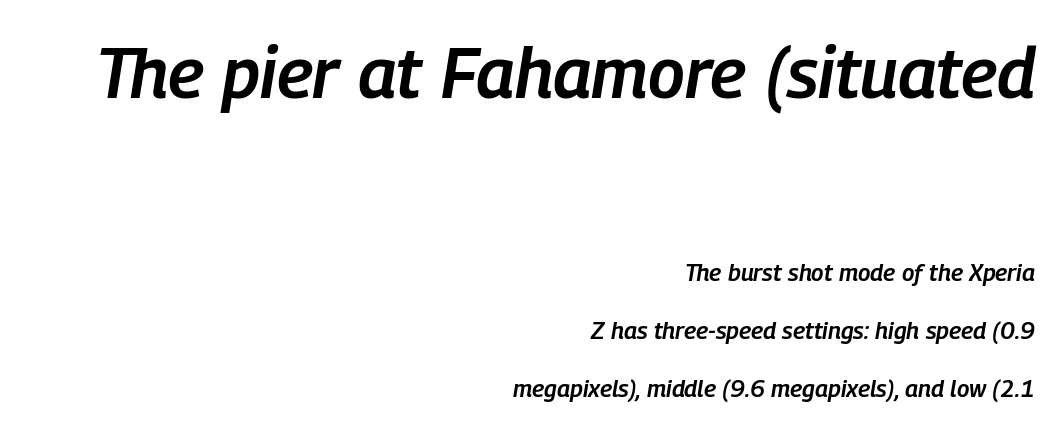
The image shows 71 px semibold, condensed type, italic (leaning right); set right-aligned, loose line spacing (2.41x), normal letter spacing, not underlined; the first (top) block is 2.96x larger; low stroke contrast and a medium x-height.
